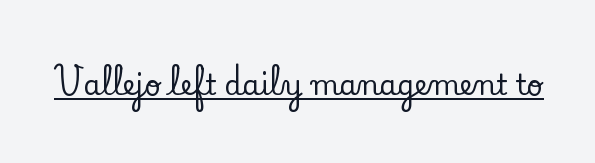
The image shows 28 px serif type, upright; set normal letter spacing, underlined; low stroke contrast and a small x-height.
